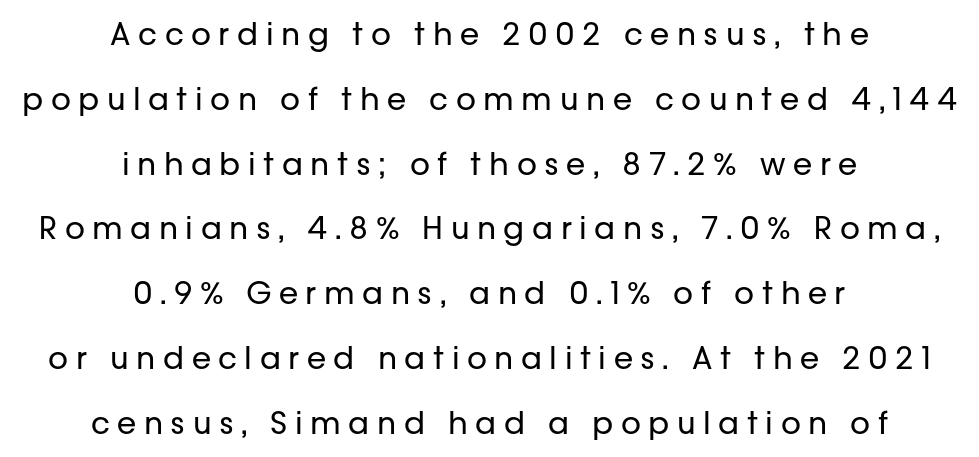
The image shows 31 px regular-weight sans-serif type, upright; set centered, loose line spacing (2.09x), unusually wide letter spacing (+0.24 em), not underlined; low stroke contrast and a medium x-height.
